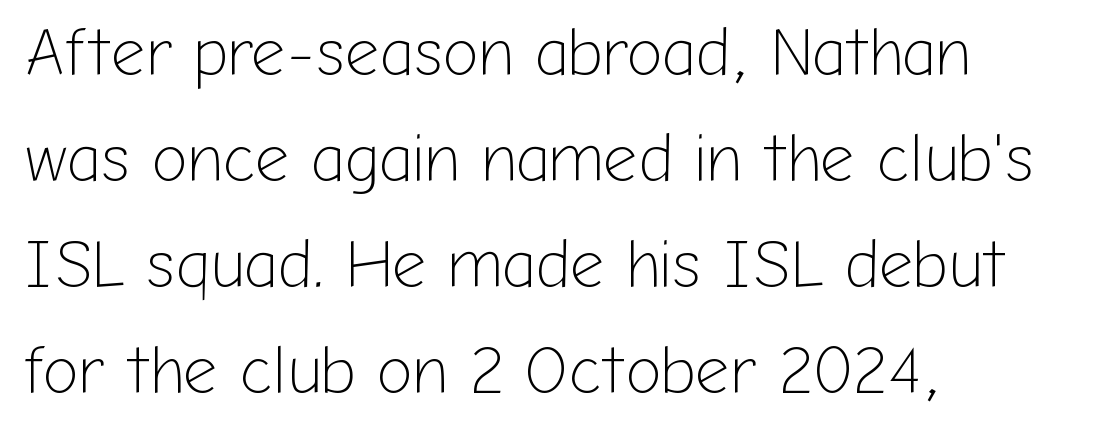
The image shows 67 px light sans-serif type, upright; set left-aligned, normal line spacing (1.58x), normal letter spacing, not underlined; low stroke contrast and a medium x-height.
